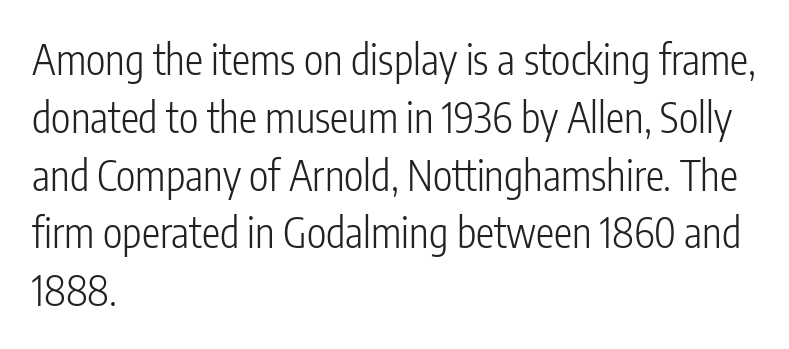
{"serif": "no", "italic": "no", "bold": "no", "weight": "light", "width": "condensed", "stroke_contrast": "low", "x_height": "medium", "monospaced": "no", "underline": "no", "align": "left", "line_spacing": "normal", "line_spacing_ratio": 1.41, "letter_spacing": "normal", "letter_spacing_em": 0.0, "glyph_px": 41}
